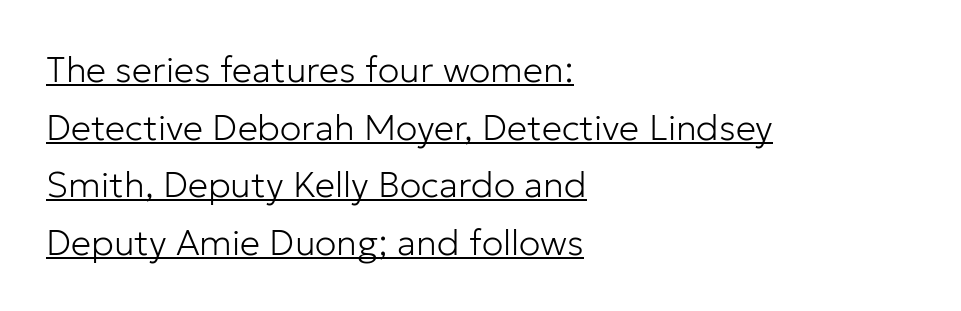
{"serif": "no", "italic": "no", "bold": "no", "weight": "light", "width": "normal", "stroke_contrast": "low", "x_height": "medium", "monospaced": "no", "underline": "yes", "align": "left", "line_spacing": "normal", "line_spacing_ratio": 1.6, "letter_spacing": "normal", "letter_spacing_em": 0.0, "glyph_px": 36}
